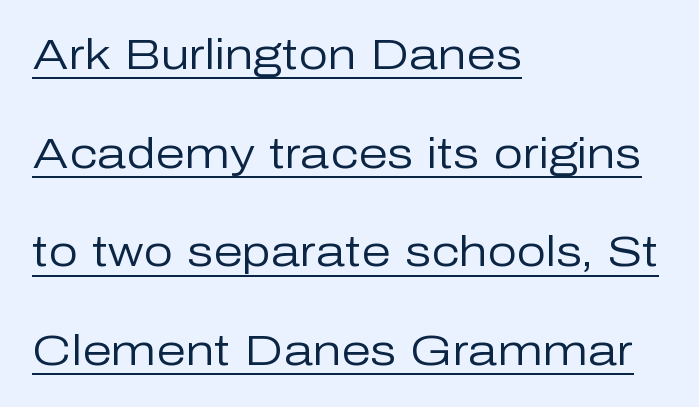
The letters advance in unequal steps, a hallmark of proportional type. This is sans-serif lettering, the kind often seen on screens and signage. Posture: upright roman. No heavy texture on the line: the type isn't bold.
